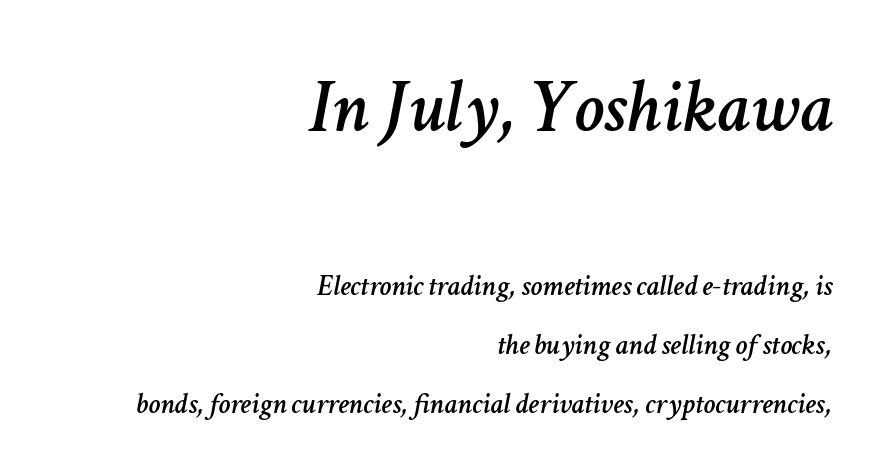
Check the space under the baseline: it is left empty. Airy leading. Leftover space on each line is placed entirely before the opening word. Whoever set this made the first block the dominant, larger element. The horizontal fit of the characters is conventional and even. This sample uses an oblique cut, with every glyph tilted off the vertical.
